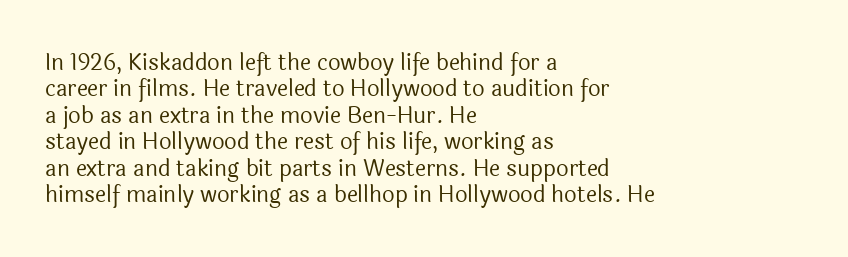
This sample uses an upright cut, with every glyph sitting square on the baseline. Underlining? Definitely not there. Heaviness? Minimal to ordinary, like unemphasized prose. Short note: letters normally spaced. Where is the straight margin? On the left.
